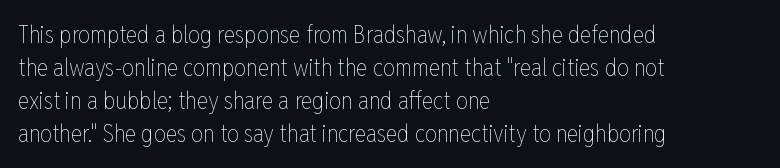
{"italic": "no", "bold": "no", "underline": "no", "align": "left", "line_spacing": "normal", "line_spacing_ratio": 1.38, "letter_spacing": "normal", "letter_spacing_em": 0.0, "glyph_px": 24}
